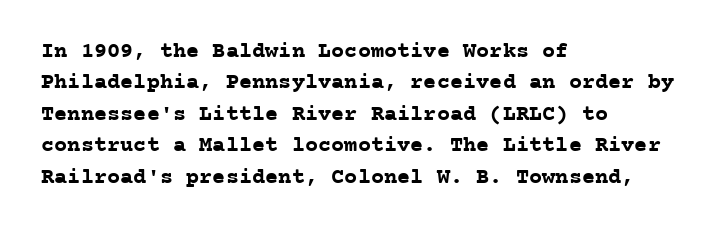
The image shows 22 px bold type, upright; set left-aligned, normal line spacing (1.43x), normal letter spacing, not underlined.
